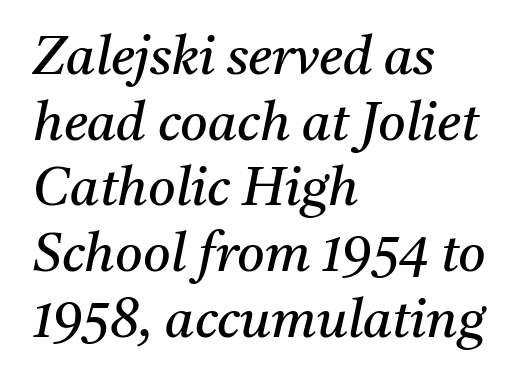
In terms of letterform style, serifs are clearly present. Just letters on the line, the space beneath them empty. Quick note: italic. Does extra space separate the letters? No, they use regular spacing.
